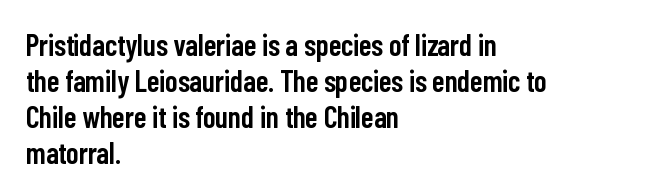
The image shows 30 px semibold, condensed sans-serif type, upright; set left-aligned, line spacing 1.2x, normal letter spacing, not underlined; low stroke contrast and a medium x-height.
